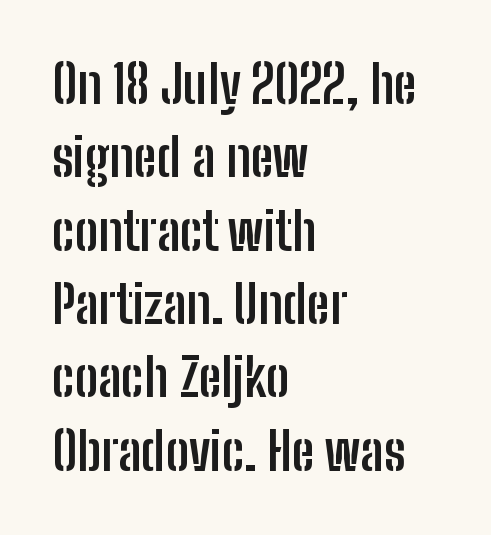
These lines were composed using upright roman letters. All the whitespace from short lines collects on the right. A bare baseline throughout the passage. Notice how descenders clear the ascenders below comfortably — that's standard leading. As a designer I'd log this as weight 700, bold.
